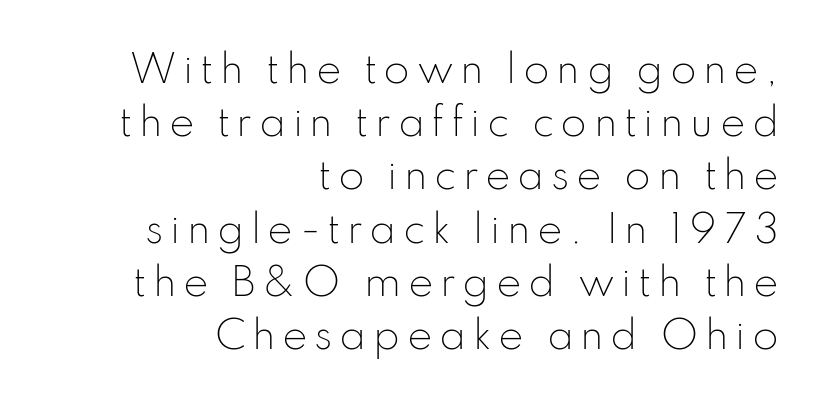
Q: Is the text bold? A: No.
Q: Is the text italic (slanted)? A: No, it is upright.
Q: Is the typeface a serif or a sans-serif typeface? A: Sans-serif.
Q: Is the text underlined? A: No.
Q: How is the paragraph aligned? A: Right-aligned.
Q: Is the spacing between lines tight, normal or loose? A: Normal.
Q: Width (condensed, normal, or wide)? A: Normal.
Q: Stroke contrast? A: Low.
Q: x-height? A: Small.
Q: Monospaced? A: No.
